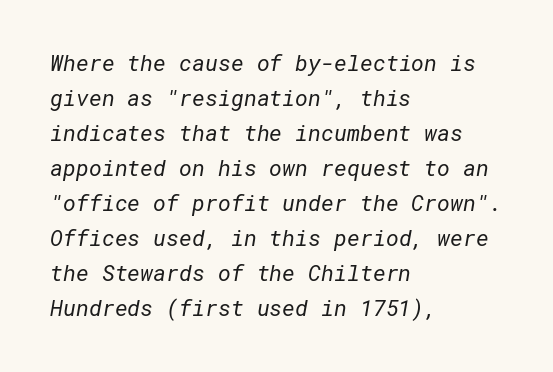
Q: Is the text bold? A: No.
Q: Is the text underlined? A: No.
Q: How is the paragraph aligned? A: Left-aligned.
Q: Is the spacing between letters normal or unusually wide? A: Normal.
Q: Is the spacing between lines tight, normal or loose? A: Normal.
